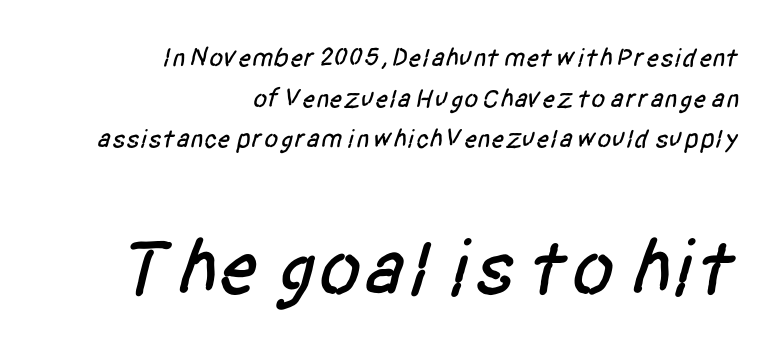
The image shows 79 px condensed sans-serif type; set right-aligned, normal line spacing (1.56x), normal letter spacing, not underlined; the second (bottom) block is 3.04x larger; low stroke contrast and a large x-height.
